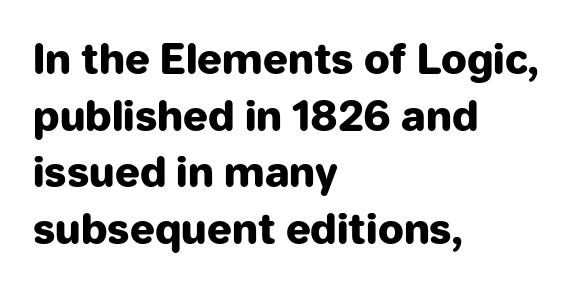
Q: Is the text bold? A: Yes.
Q: Is the text italic (slanted)? A: No, it is upright.
Q: Is the typeface a serif or a sans-serif typeface? A: Sans-serif.
Q: Is the text underlined? A: No.
Q: How is the paragraph aligned? A: Left-aligned.
Q: Is the spacing between letters normal or unusually wide? A: Normal.
Q: Is the spacing between lines tight, normal or loose? A: Normal.
Q: Width (condensed, normal, or wide)? A: Normal.
Q: Stroke contrast? A: Low.
Q: x-height? A: Medium.
Q: Monospaced? A: No.
